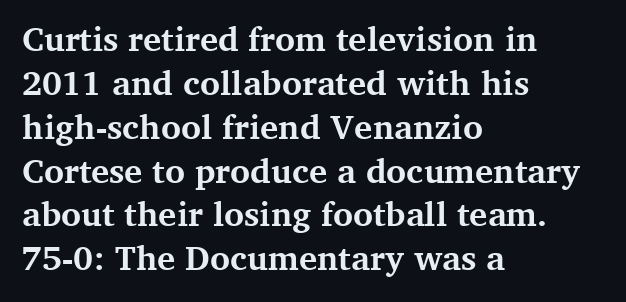
Glyph-to-glyph distance matches everyday printed text. The text was rendered using a seriffed face with decorative stroke endings. Regular leading. The passage shown is typed in a proportional face where columns would drift. Rendered with straight, roman letterforms. Caption: multi-line text, flush left, ragged right.
